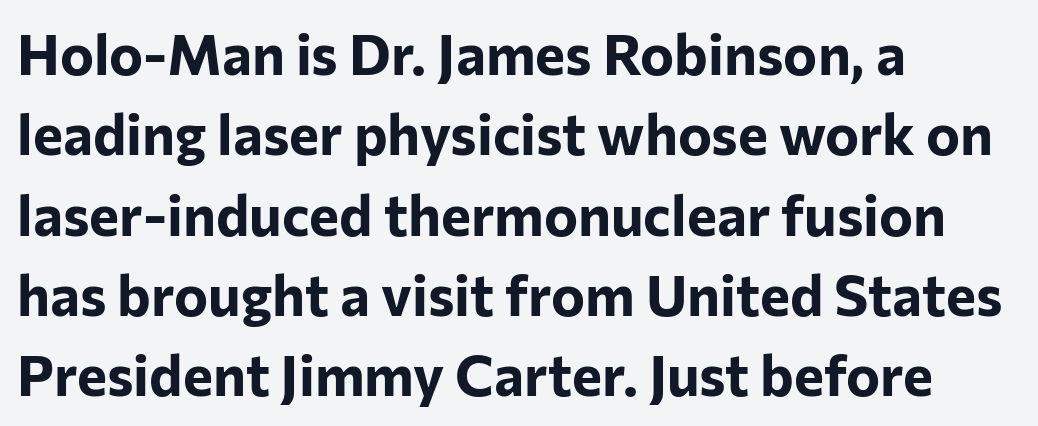
Q: Is the text bold? A: Yes.
Q: Is the text italic (slanted)? A: No, it is upright.
Q: Is the typeface a serif or a sans-serif typeface? A: Sans-serif.
Q: Is the text underlined? A: No.
Q: How is the paragraph aligned? A: Left-aligned.
Q: Is the spacing between letters normal or unusually wide? A: Normal.
Q: Is the spacing between lines tight, normal or loose? A: Normal.
Q: Width (condensed, normal, or wide)? A: Normal.
Q: Stroke contrast? A: Low.
Q: x-height? A: Medium.
Q: Monospaced? A: No.
